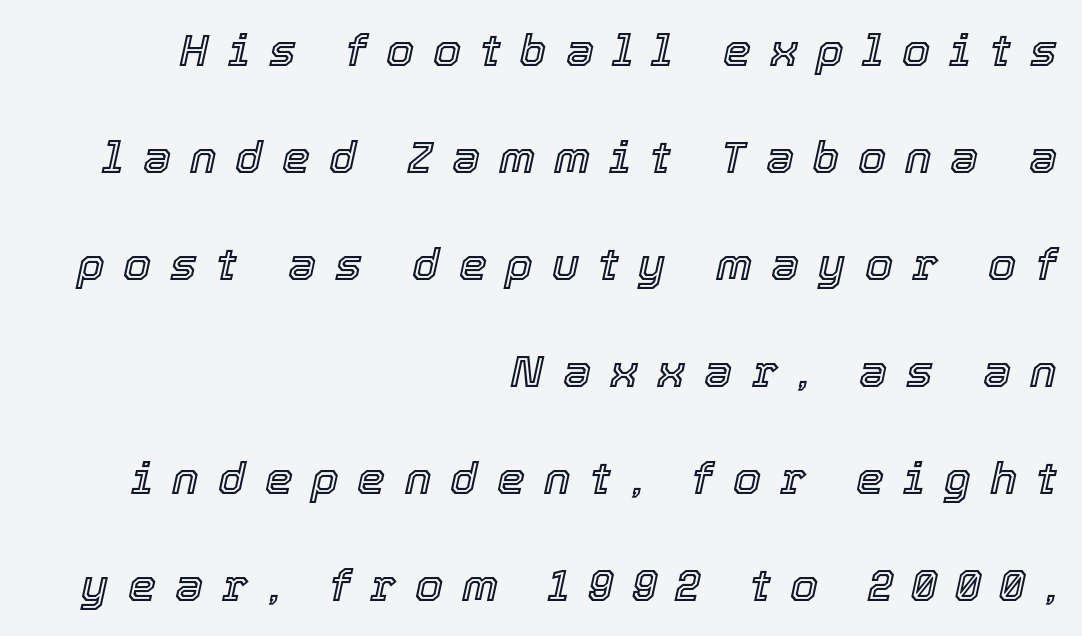
Q: Is the text italic (slanted)? A: Yes, it leans right by about 12 degrees.
Q: Is the text underlined? A: No.
Q: How is the paragraph aligned? A: Right-aligned.
Q: Is the spacing between letters normal or unusually wide? A: Unusually wide.
Q: Is the spacing between lines tight, normal or loose? A: Loose.
Q: Width (condensed, normal, or wide)? A: Normal.
Q: x-height? A: Medium.
Q: Monospaced? A: No.
